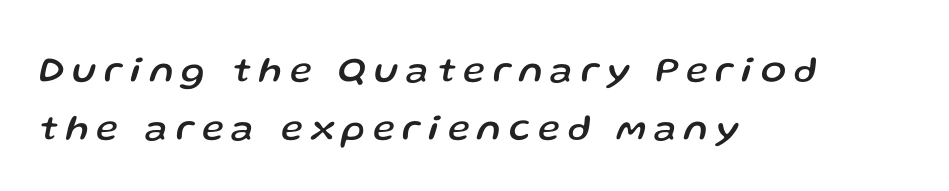
Quick note: underline off. The rows are spaced the way most documents space them. Looks like regular typesetting: each glyph gets only the width it needs. A classic flush-left, rag-right setting is used for this passage. The passage shown has open, widely tracked lettering throughout.
